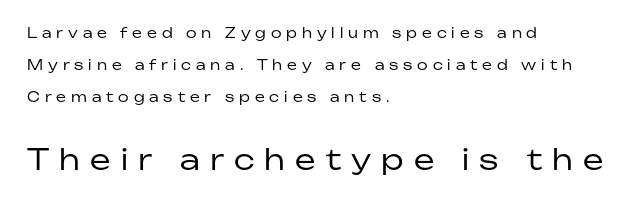
{"serif": "no", "italic": "no", "bold": "no", "weight": "regular", "width": "normal", "stroke_contrast": "low", "x_height": "medium", "monospaced": "no", "underline": "no", "align": "left", "line_spacing": "loose", "line_spacing_ratio": 2.3, "letter_spacing": "wide", "letter_spacing_em": 0.35, "larger_block": "second", "size_ratio": 2.07, "glyph_px": 29}
